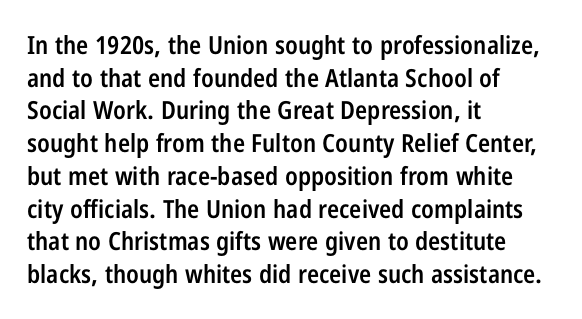
Q: Is the text bold? A: Semi-bold.
Q: Is the text italic (slanted)? A: No, it is upright.
Q: Is the text underlined? A: No.
Q: How is the paragraph aligned? A: Left-aligned.
Q: Is the spacing between letters normal or unusually wide? A: Normal.
Q: Is the spacing between lines tight, normal or loose? A: Normal.
